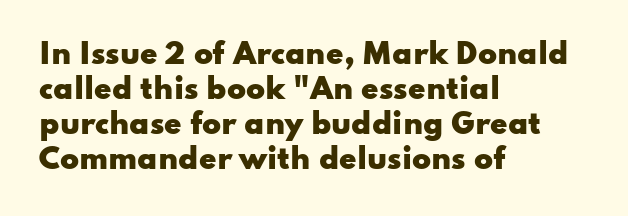
Is this a sans? Yes — the strokes have no serifs. Here the glyphs are tracked normally, forming tight word shapes. The strip under each line holds only bare page. The rendering uses a bold face; every stroke is thick and dark. Students, observe: this is what conventionally led text looks like.
